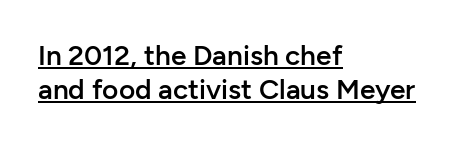
The image shows 28 px semibold sans-serif type, upright; set left-aligned, line spacing 1.2x, normal letter spacing, underlined; low stroke contrast and a medium x-height.
